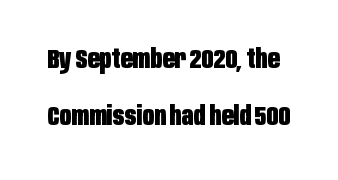
The image shows 26 px bold type, upright; set loose line spacing (2.2x), normal letter spacing, not underlined.
